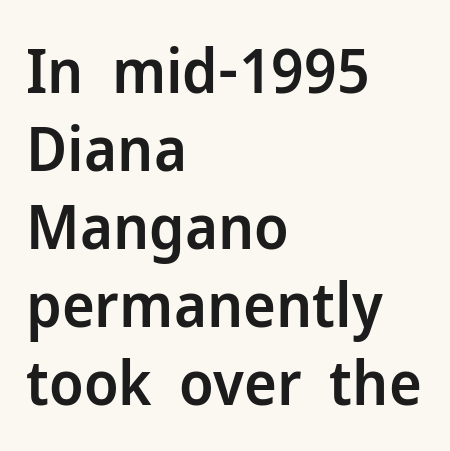
The image shows 62 px semibold sans-serif type, upright; set left-aligned, normal line spacing (1.26x), normal letter spacing, not underlined; low stroke contrast and a medium x-height.
